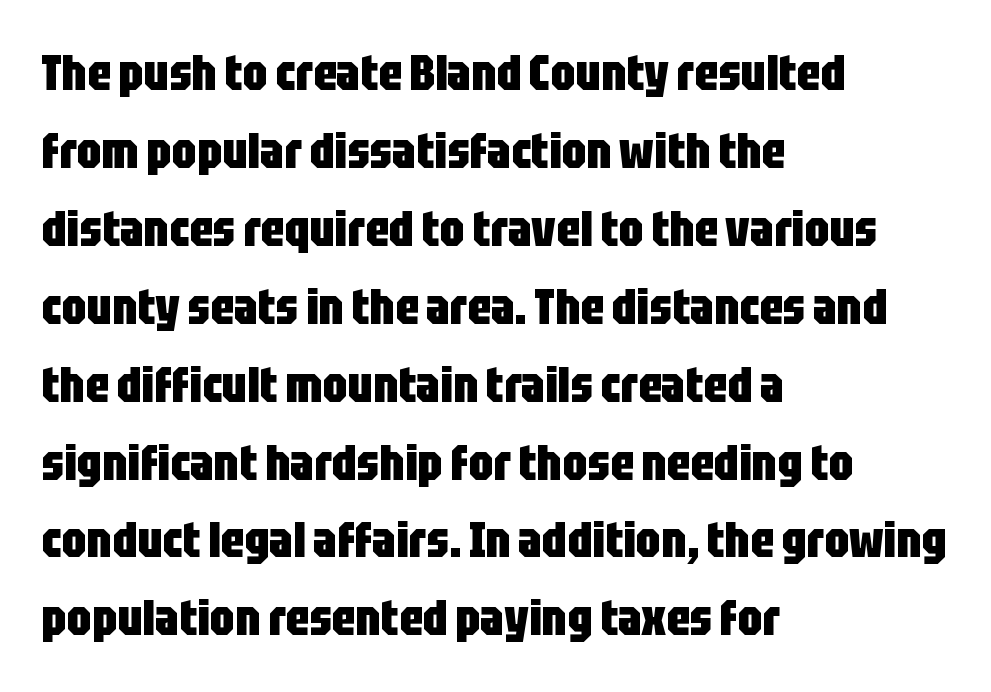
The rows are spaced the way most documents space them. Where is the straight margin? On the left. No italicization has been applied; the sample stays upright. Emphasis by weight is at full strength: bold.
